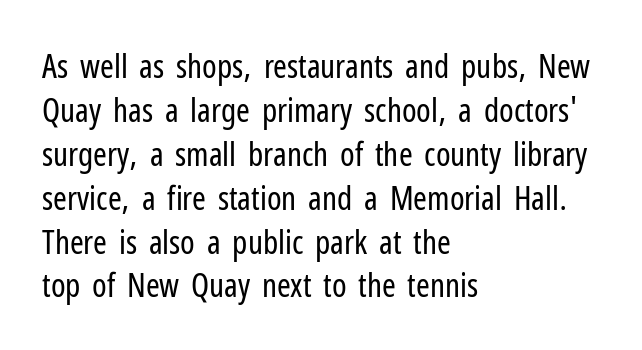
Notice how the stems are strictly vertical — no italics here. You could call the tracking neutral — neither tight nor loose. Nobody drew a line under any word here. The rendering uses a moderate line-height, typical for paragraphs. Is the type heavy? It reads as light-to-regular instead.
